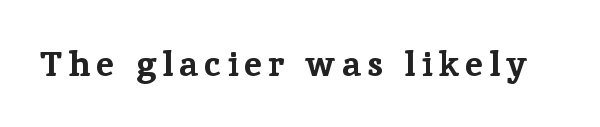
A typesetter would call this proportional, since set widths differ per character. The foot of each line stays bare and open. Posture: straight, roman, zero tilt. Observe the serifs anchoring each vertical stroke in this sample. Thick stems and heavy bowls — unmistakably bold.
